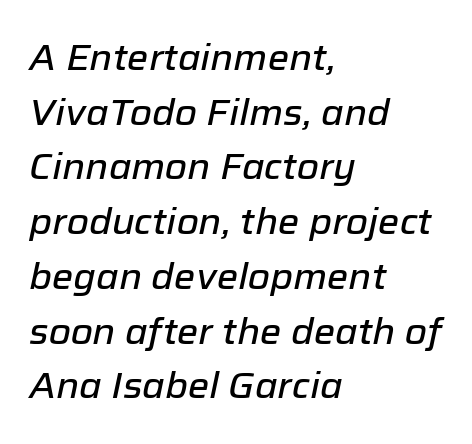
Q: Is the text italic (slanted)? A: Yes, it leans right by about 12 degrees.
Q: Is the text underlined? A: No.
Q: How is the paragraph aligned? A: Left-aligned.
Q: Is the spacing between letters normal or unusually wide? A: Normal.
Q: Is the spacing between lines tight, normal or loose? A: Normal.
Q: Width (condensed, normal, or wide)? A: Normal.
Q: Stroke contrast? A: Low.
Q: x-height? A: Medium.
Q: Monospaced? A: No.
